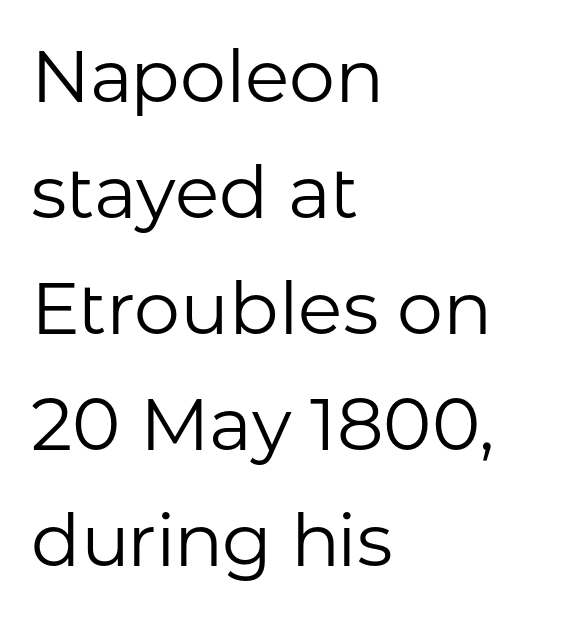
Q: Is the text bold? A: No.
Q: Is the text italic (slanted)? A: No, it is upright.
Q: Is the typeface a serif or a sans-serif typeface? A: Sans-serif.
Q: Is the text underlined? A: No.
Q: How is the paragraph aligned? A: Left-aligned.
Q: Is the spacing between letters normal or unusually wide? A: Normal.
Q: Is the spacing between lines tight, normal or loose? A: Normal.
Q: Width (condensed, normal, or wide)? A: Normal.
Q: Stroke contrast? A: Low.
Q: x-height? A: Medium.
Q: Monospaced? A: No.
